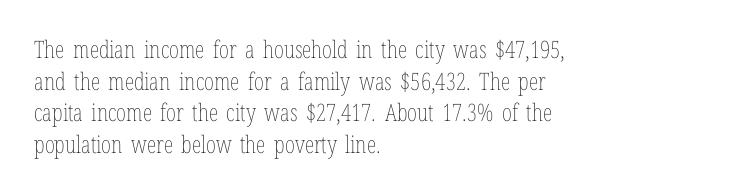
The image shows 24 px text type, upright; set left-aligned, normal line spacing (1.32x), normal letter spacing, not underlined.
